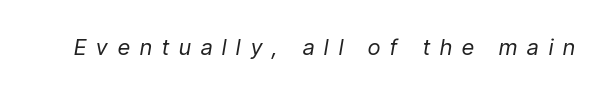
The image shows 22 px text type, italic (leaning right); set unusually wide letter spacing (+0.46 em), not underlined.
